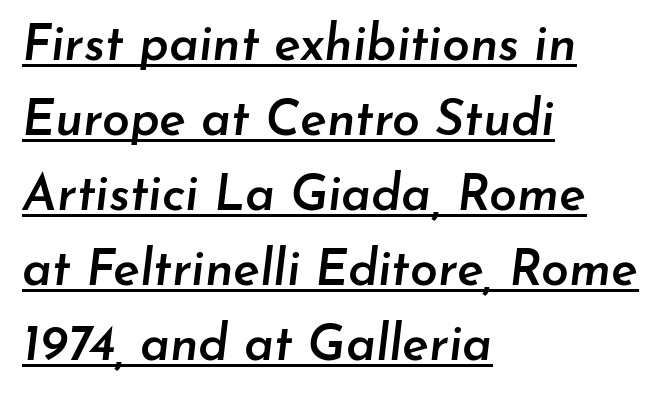
Check the space under the baseline: a stroke is drawn there. The paragraph shown leans on its left margin. Think of a printed novel: that variable character pitch is what you see here. The letters sit at their default tracking, neither squeezed nor spread. Weight check: semibold — heavier than regular, not quite bold.
